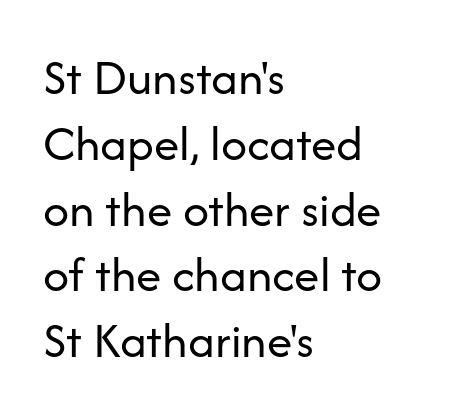
The type sits square on the baseline with zero lean. Nobody drew a line under any word here. Reading down the column, the eye jumps a familiar distance to each next line. Does the copy run flush right? No — it runs flush left. Weight class: somewhere from thin through regular.
